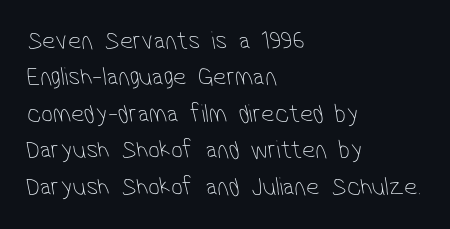
Q: Is the text bold? A: No.
Q: Is the text underlined? A: No.
Q: How is the paragraph aligned? A: Left-aligned.
Q: Is the spacing between letters normal or unusually wide? A: Normal.
Q: Is the spacing between lines tight, normal or loose? A: Normal.
